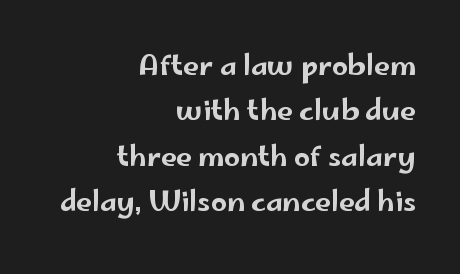
Unmarked baselines from the first word to the last. Spacing verdict: proportional, widths tailored to each character. The paragraph has a hard right edge and a soft left edge. Compared with typical paragraphs, the rows here are spaced about the same. The lettering stays uniformly vertical, giving the passage a roman look.
